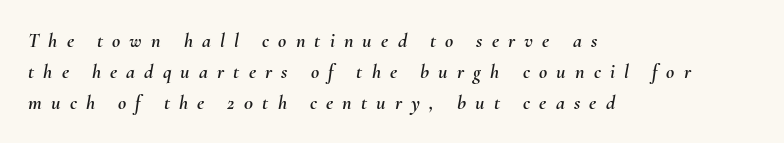
{"italic": "yes", "lean": "right", "slant_degrees": 10, "underline": "no", "align": "left", "line_spacing": "normal", "line_spacing_ratio": 1.55, "letter_spacing": "wide", "letter_spacing_em": 0.46, "glyph_px": 20}
